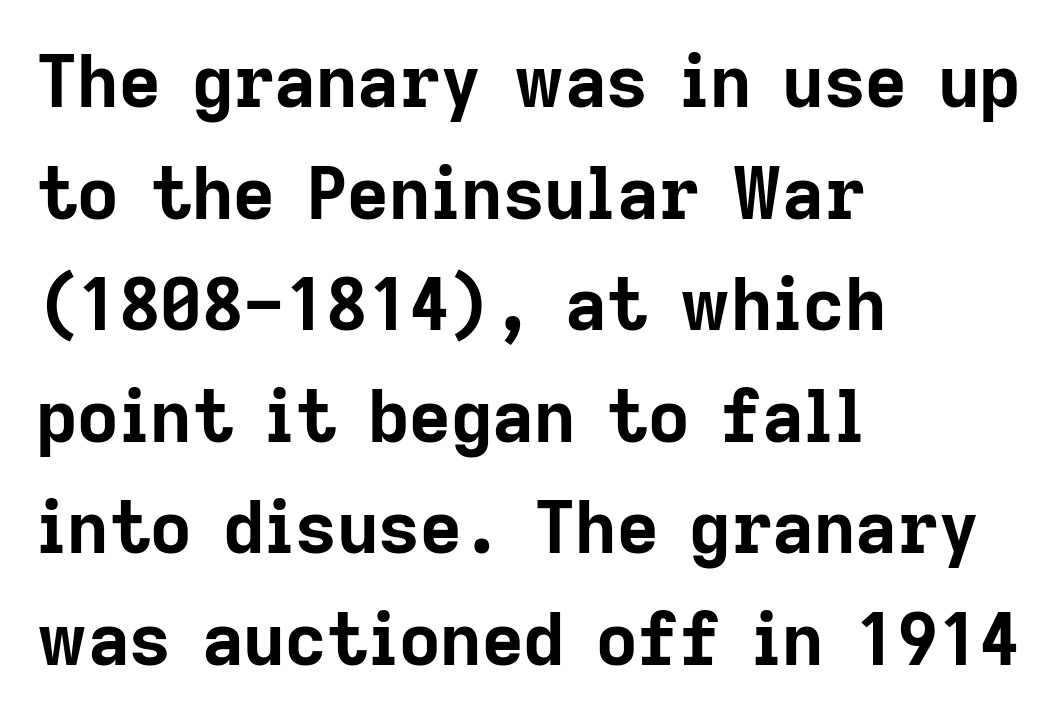
{"serif": "no", "italic": "no", "bold": "yes", "weight": "bold", "width": "normal", "stroke_contrast": "low", "x_height": "medium", "monospaced": "no", "underline": "no", "align": "left", "line_spacing": "normal", "line_spacing_ratio": 1.55, "letter_spacing": "normal", "letter_spacing_em": 0.0, "glyph_px": 72}
